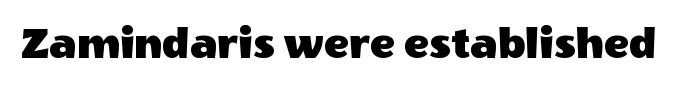
Q: Is the text italic (slanted)? A: No, it is upright.
Q: Is the typeface a serif or a sans-serif typeface? A: Sans-serif.
Q: Is the text underlined? A: No.
Q: Is the spacing between letters normal or unusually wide? A: Normal.
Q: Width (condensed, normal, or wide)? A: Normal.
Q: x-height? A: Large.
Q: Monospaced? A: No.
